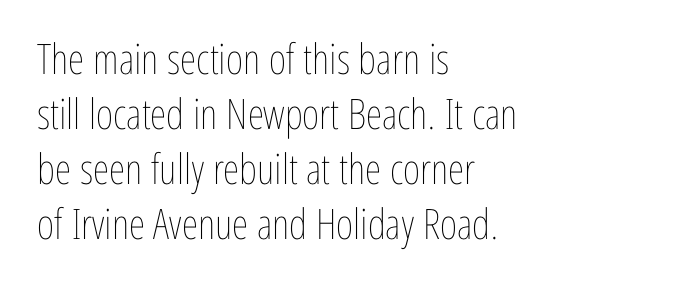
{"italic": "no", "bold": "no", "weight": "thin", "width": "condensed", "stroke_contrast": "low", "x_height": "medium", "monospaced": "no", "underline": "no", "align": "left", "line_spacing": "normal", "line_spacing_ratio": 1.31, "letter_spacing": "normal", "letter_spacing_em": 0.0, "glyph_px": 42}
